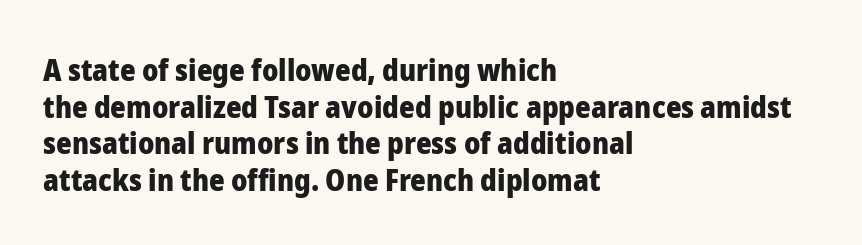
Line beginnings align vertically; line endings do not. What kind of face is this? One without serifs — a sans. Weight: bold. Each word holds together tightly as a unit, with standard inter-letter gaps. Every character sits straight up, as roman type does.
